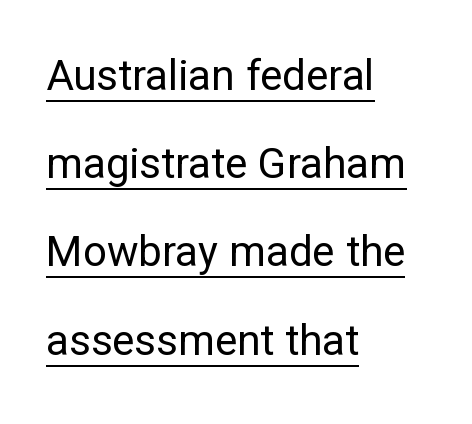
The image shows 42 px regular-weight sans-serif type, upright; set left-aligned, loose line spacing (2.1x), normal letter spacing, underlined; low stroke contrast and a medium x-height.
